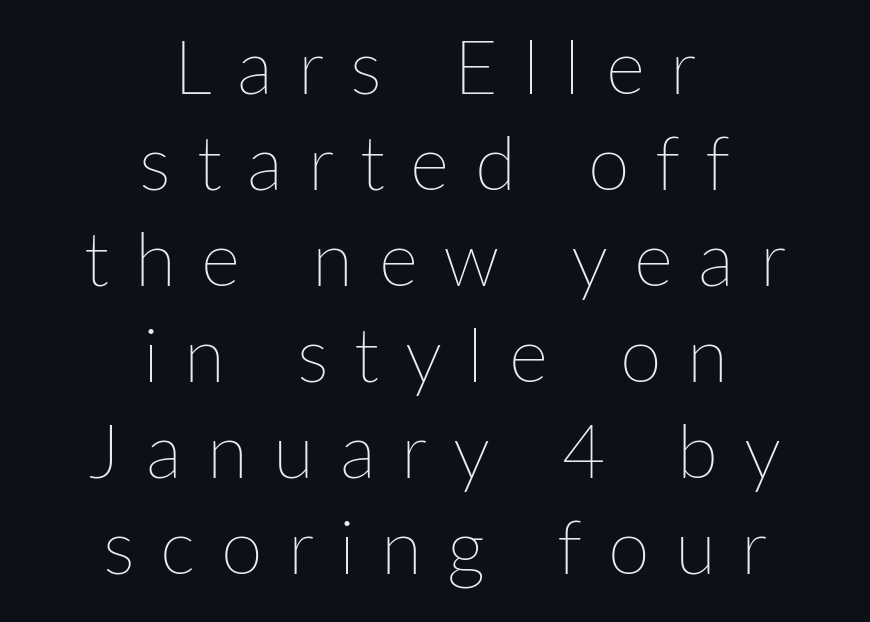
The letters are spread apart with noticeably loose tracking. A typesetter would call this proportional, since set widths differ per character. Think standard paragraph weight, or any step lighter than that. The specimen omits any rule beneath the text block's lines. Quick note: interline space is typical.
